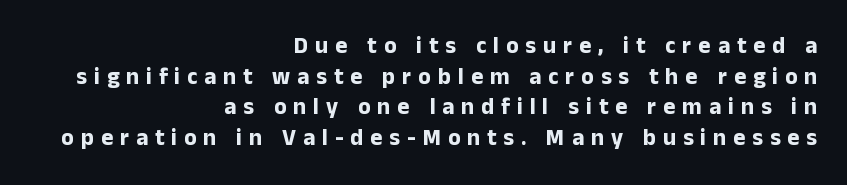
The image shows 23 px bold type, upright; set right-aligned, normal line spacing (1.33x), unusually wide letter spacing (+0.3 em), not underlined.
